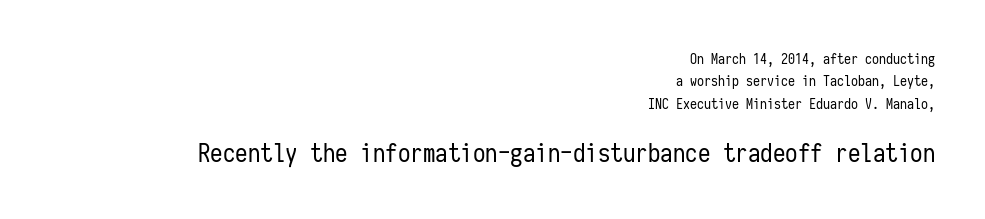
{"italic": "no", "bold": "no", "underline": "no", "align": "right", "line_spacing": "normal", "line_spacing_ratio": 1.59, "letter_spacing": "normal", "letter_spacing_em": 0.0, "larger_block": "second", "size_ratio": 1.79, "glyph_px": 25}
